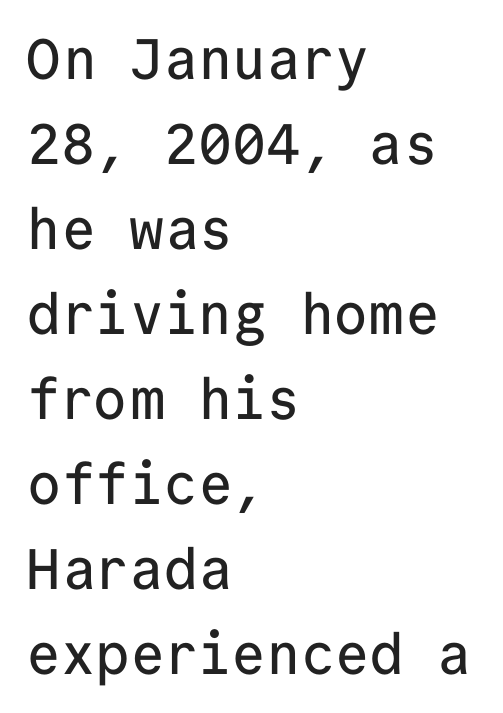
{"serif": "no", "italic": "no", "width": "normal", "stroke_contrast": "low", "x_height": "medium", "monospaced": "yes", "underline": "no", "align": "left", "line_spacing": "normal", "line_spacing_ratio": 1.49, "letter_spacing": "normal", "letter_spacing_em": 0.0, "glyph_px": 57}
